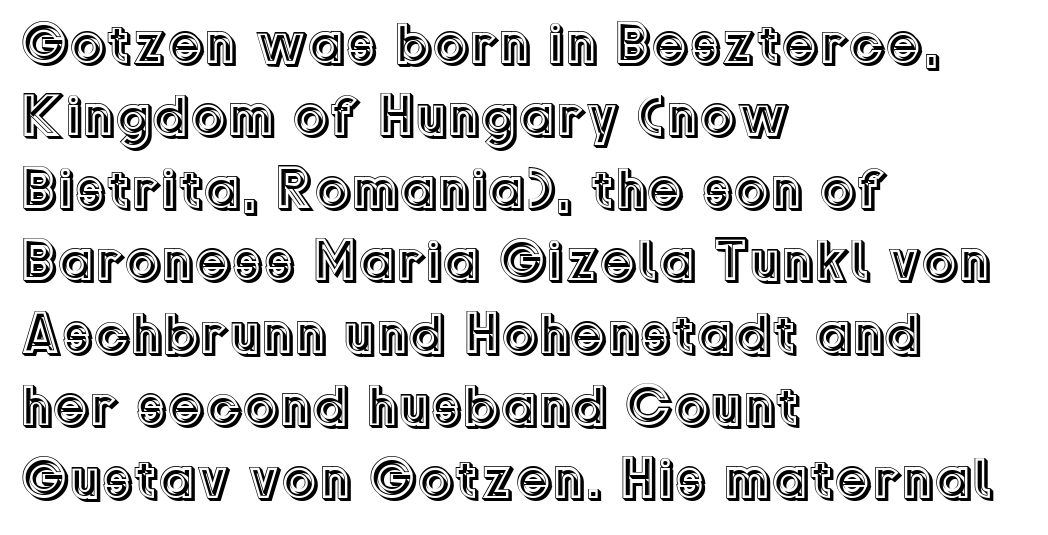
Varying glyph widths throughout — classic text-font behaviour. Line starts are locked; line ends wander. Posture: upright roman. Lines of text with bare space underneath. The lines sit at an ordinary, default distance from one another.
